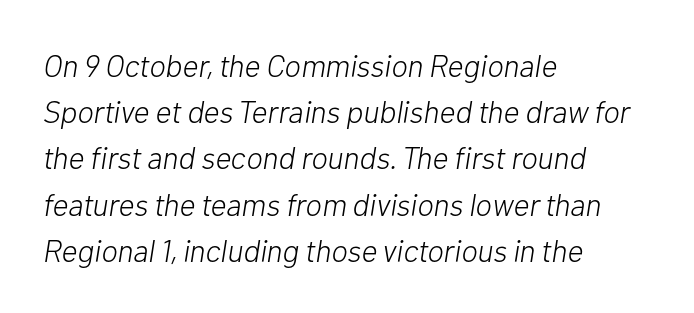
{"italic": "yes", "lean": "right", "slant_degrees": 10, "bold": "no", "weight": "light", "width": "normal", "stroke_contrast": "low", "x_height": "medium", "monospaced": "no", "underline": "no", "align": "left", "line_spacing": "normal", "line_spacing_ratio": 1.49, "letter_spacing": "normal", "letter_spacing_em": 0.0, "glyph_px": 31}
